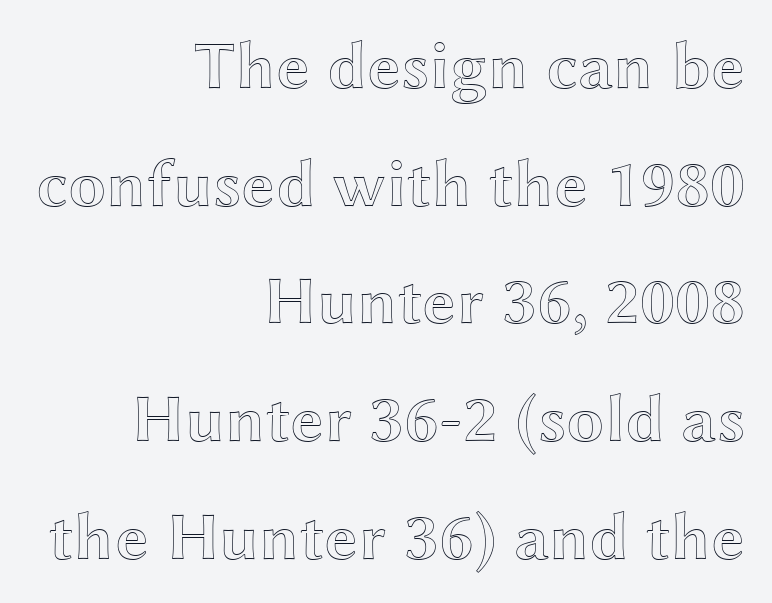
Q: Is the text italic (slanted)? A: No, it is upright.
Q: Is the text underlined? A: No.
Q: How is the paragraph aligned? A: Right-aligned.
Q: Is the spacing between letters normal or unusually wide? A: Normal.
Q: Width (condensed, normal, or wide)? A: Wide.
Q: x-height? A: Medium.
Q: Monospaced? A: No.
